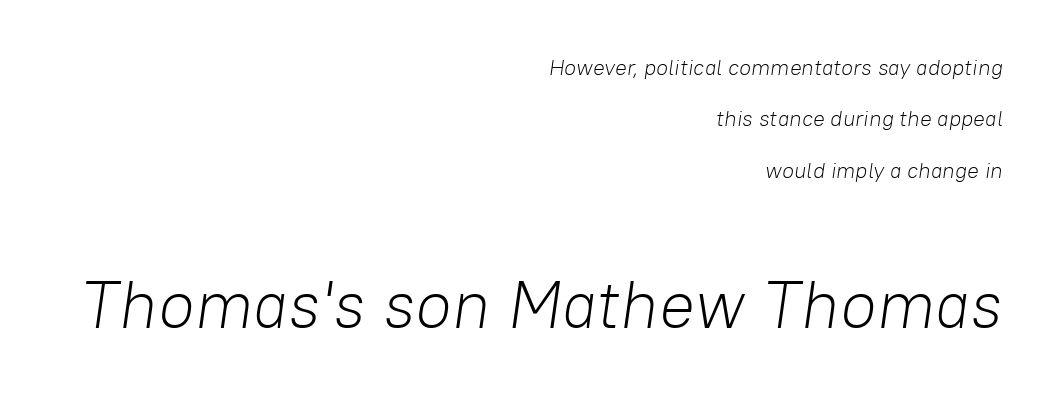
Q: Is the text bold? A: No.
Q: Is the text italic (slanted)? A: Yes, it leans right by about 8 degrees.
Q: Is the text underlined? A: No.
Q: How is the paragraph aligned? A: Right-aligned.
Q: Is the spacing between letters normal or unusually wide? A: Normal.
Q: Is the spacing between lines tight, normal or loose? A: Loose.
Q: Which block of text is set in a larger size, the first (top) or the second (bottom)? A: The second (bottom) one.
Q: Width (condensed, normal, or wide)? A: Normal.
Q: Stroke contrast? A: Low.
Q: x-height? A: Medium.
Q: Monospaced? A: No.
